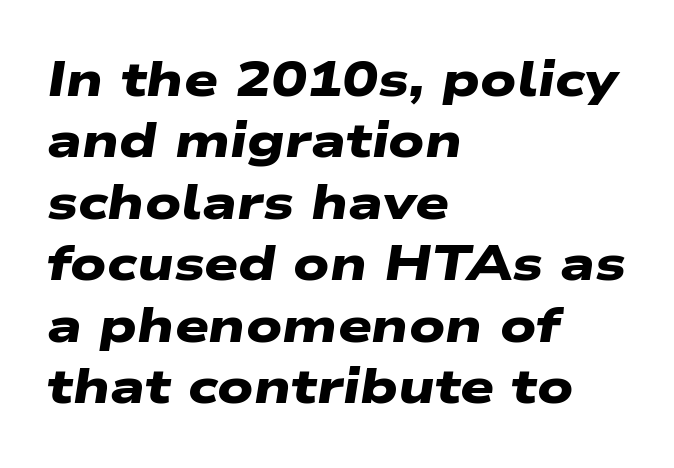
Summary of weight: heavy, a full bold. Students, observe: this is what conventionally led text looks like. The string is rendered with underlining switched off. Inter-character spacing is left at the font's built-in metrics. The glyphs in this specimen are sans serif.
